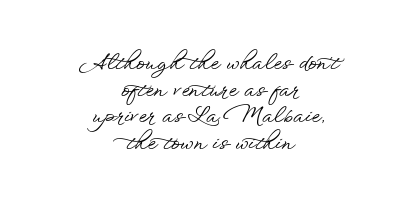
Q: Is the text italic (slanted)? A: Yes.
Q: Is the text underlined? A: No.
Q: How is the paragraph aligned? A: Centered.
Q: Is the spacing between letters normal or unusually wide? A: Normal.
Q: Is the spacing between lines tight, normal or loose? A: Normal.
